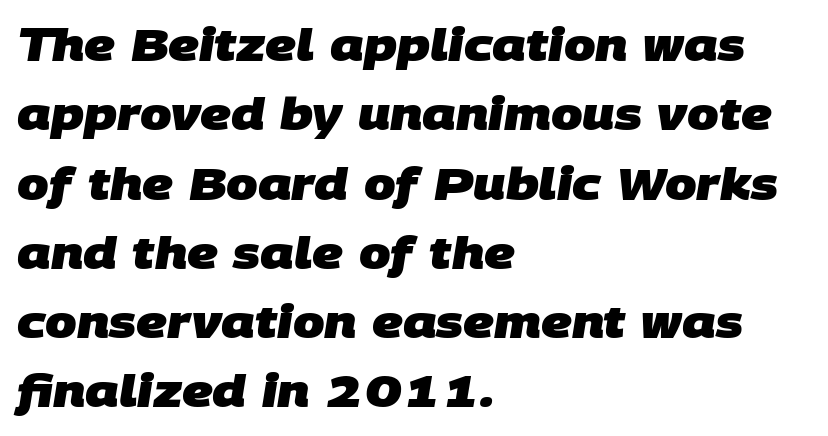
Q: Is the text bold? A: Yes.
Q: Is the typeface a serif or a sans-serif typeface? A: Sans-serif.
Q: Is the text underlined? A: No.
Q: How is the paragraph aligned? A: Left-aligned.
Q: Is the spacing between letters normal or unusually wide? A: Normal.
Q: Is the spacing between lines tight, normal or loose? A: Normal.
Q: Width (condensed, normal, or wide)? A: Normal.
Q: Stroke contrast? A: Low.
Q: x-height? A: Large.
Q: Monospaced? A: No.
